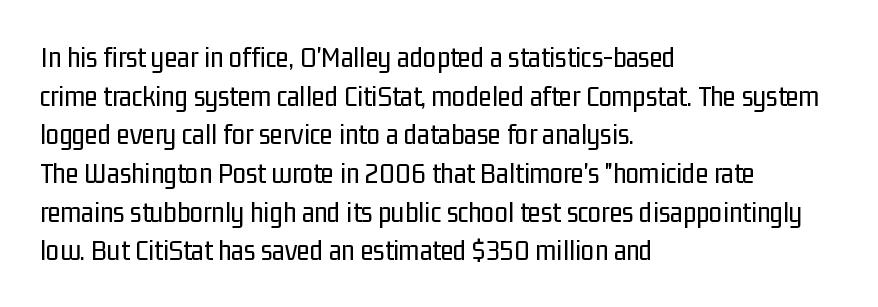
The image shows 30 px regular-weight, condensed sans-serif type, upright; set left-aligned, normal line spacing (1.29x), normal letter spacing, not underlined; low stroke contrast and a medium x-height.
